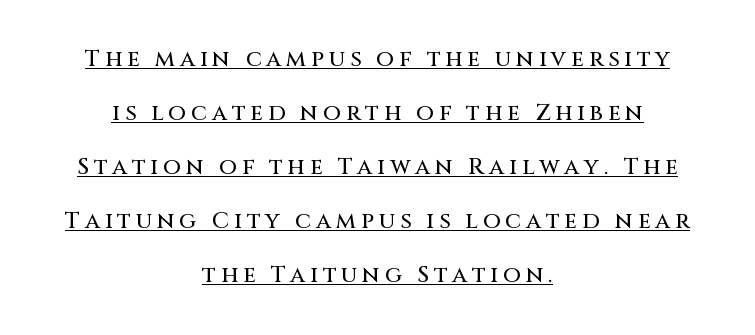
The image shows 23 px text type, upright; set centered, loose line spacing (2.35x), unusually wide letter spacing (+0.21 em), underlined.
